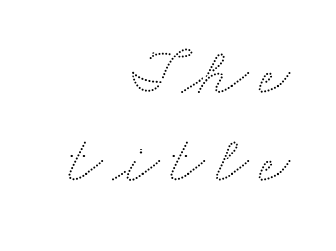
Evenly set lines give the paragraph a standard silhouette. The strip under each line holds only bare page. Here the designer chose a conventional face with non-uniform glyph widths. The paragraph shown leans on its right margin.
